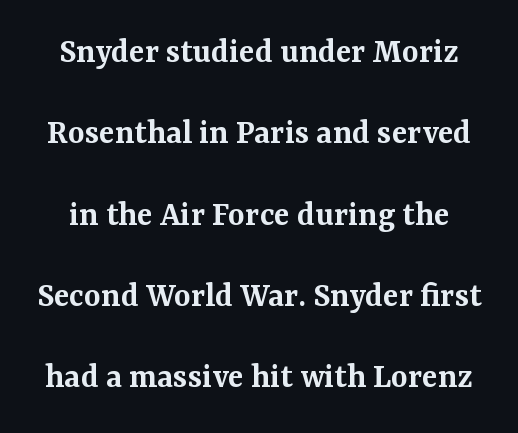
{"serif": "yes", "italic": "no", "bold": "semi", "weight": "semibold", "width": "normal", "stroke_contrast": "medium", "x_height": "medium", "monospaced": "no", "underline": "no", "line_spacing": "loose", "line_spacing_ratio": 2.26, "letter_spacing": "normal", "letter_spacing_em": 0.0, "glyph_px": 36}
